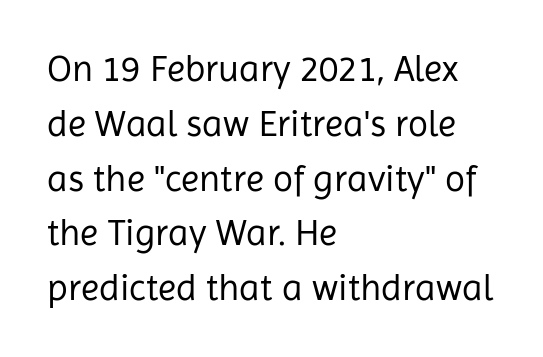
The image shows 37 px regular-weight sans-serif type, upright; set left-aligned, normal line spacing (1.48x), normal letter spacing, not underlined; low stroke contrast and a medium x-height.
